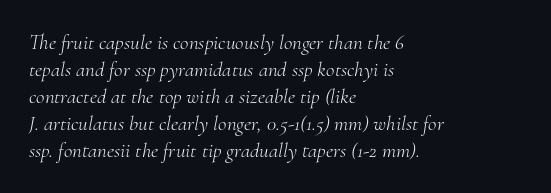
The image shows 21 px text type, italic (leaning right); set left-aligned, normal line spacing (1.28x), normal letter spacing, not underlined.
